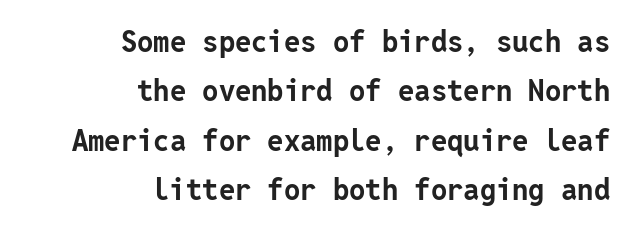
Unlike a traditional serif, this face leaves its strokes unadorned. Check the space under the baseline: it is left empty. All the whitespace from short lines collects on the left. Heavy-handed strokes throughout: this text is bold. This sample uses plain, unmodified letter spacing. Summary of vertical rhythm: regular, with standard interline spacing.
